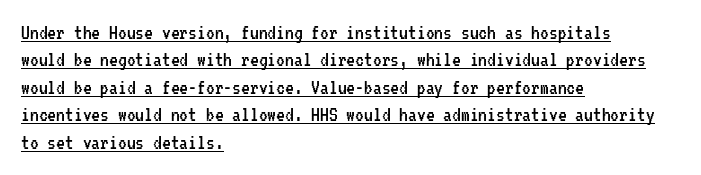
{"italic": "no", "bold": "no", "underline": "yes", "align": "left", "line_spacing": "normal", "line_spacing_ratio": 1.25, "letter_spacing": "normal", "letter_spacing_em": 0.0, "glyph_px": 22}
